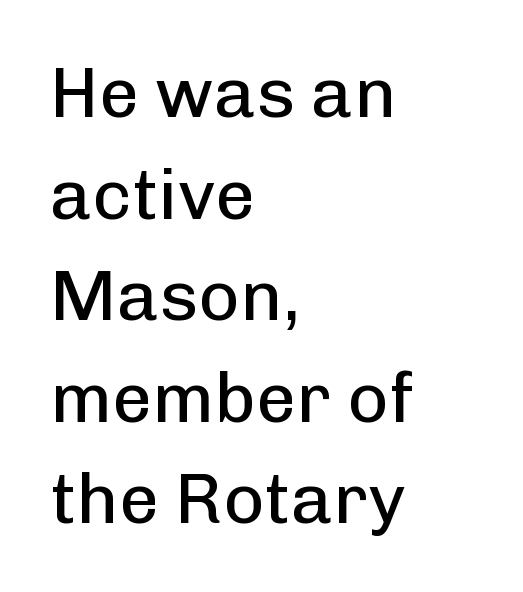
{"serif": "no", "italic": "no", "bold": "no", "weight": "regular", "width": "normal", "stroke_contrast": "low", "x_height": "medium", "monospaced": "no", "underline": "no", "align": "left", "line_spacing": "normal", "line_spacing_ratio": 1.43, "letter_spacing": "normal", "letter_spacing_em": 0.0, "glyph_px": 71}
